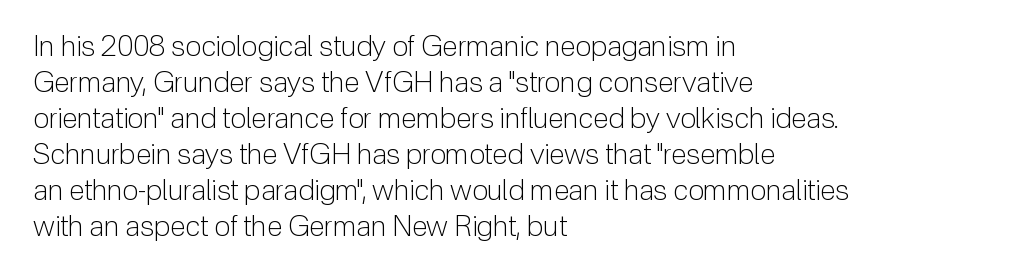
The image shows 29 px light sans-serif type, upright; set left-aligned, line spacing 1.24x, normal letter spacing, not underlined; low stroke contrast and a medium x-height.
